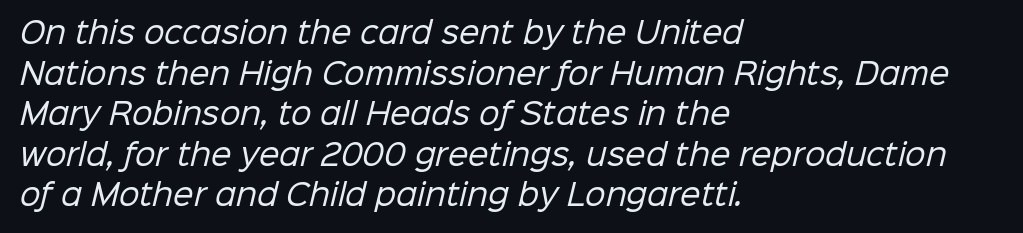
Q: Is the text bold? A: No.
Q: Is the typeface a serif or a sans-serif typeface? A: Sans-serif.
Q: Is the text underlined? A: No.
Q: How is the paragraph aligned? A: Left-aligned.
Q: Is the spacing between letters normal or unusually wide? A: Normal.
Q: Is the spacing between lines tight, normal or loose? A: Normal.
Q: Width (condensed, normal, or wide)? A: Normal.
Q: Stroke contrast? A: Low.
Q: x-height? A: Medium.
Q: Monospaced? A: No.
